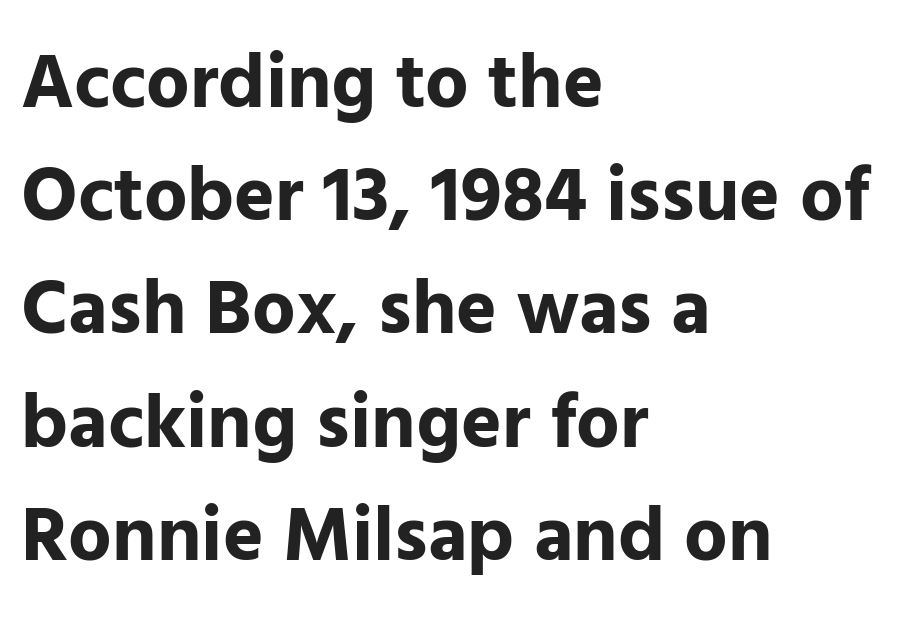
Q: Is the text bold? A: Yes.
Q: Is the text italic (slanted)? A: No, it is upright.
Q: Is the typeface a serif or a sans-serif typeface? A: Sans-serif.
Q: Is the text underlined? A: No.
Q: How is the paragraph aligned? A: Left-aligned.
Q: Is the spacing between letters normal or unusually wide? A: Normal.
Q: Is the spacing between lines tight, normal or loose? A: Normal.
Q: Width (condensed, normal, or wide)? A: Normal.
Q: Stroke contrast? A: Low.
Q: x-height? A: Medium.
Q: Monospaced? A: No.
